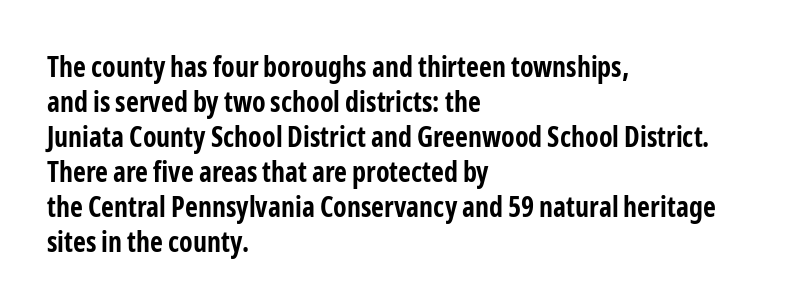
Q: Is the text bold? A: Yes.
Q: Is the text italic (slanted)? A: No, it is upright.
Q: Is the typeface a serif or a sans-serif typeface? A: Sans-serif.
Q: Is the text underlined? A: No.
Q: How is the paragraph aligned? A: Left-aligned.
Q: Is the spacing between letters normal or unusually wide? A: Normal.
Q: Is the spacing between lines tight, normal or loose? A: Normal.
Q: Width (condensed, normal, or wide)? A: Condensed.
Q: Stroke contrast? A: Low.
Q: x-height? A: Medium.
Q: Monospaced? A: No.
